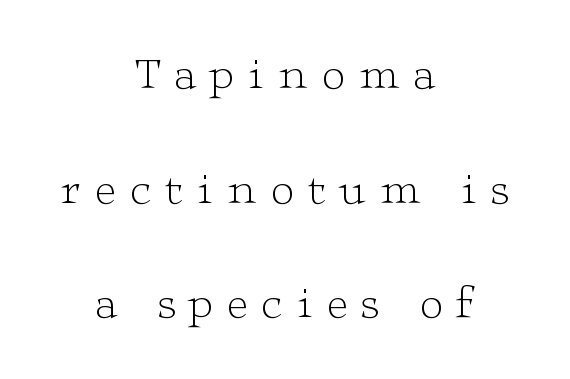
{"serif": "yes", "italic": "no", "bold": "no", "weight": "light", "width": "wide", "stroke_contrast": "low", "x_height": "medium", "monospaced": "no", "underline": "no", "align": "center", "line_spacing": "loose", "line_spacing_ratio": 2.49, "letter_spacing": "wide", "letter_spacing_em": 0.3, "glyph_px": 46}
